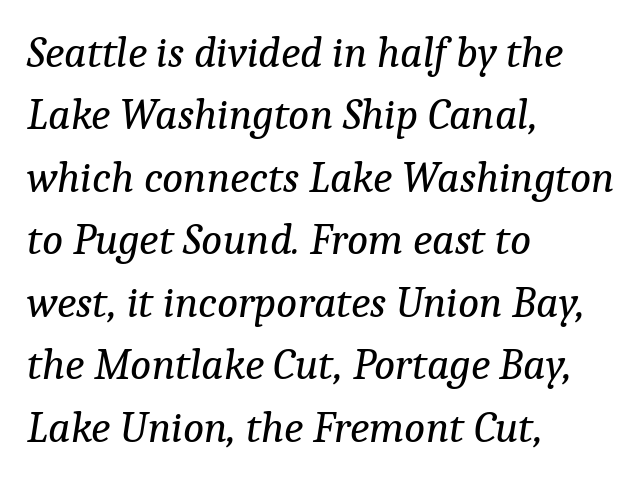
Q: Is the text bold? A: No.
Q: Is the text italic (slanted)? A: Yes, it leans right by about 9 degrees.
Q: Is the typeface a serif or a sans-serif typeface? A: Serif.
Q: Is the text underlined? A: No.
Q: How is the paragraph aligned? A: Left-aligned.
Q: Is the spacing between letters normal or unusually wide? A: Normal.
Q: Is the spacing between lines tight, normal or loose? A: Normal.
Q: Width (condensed, normal, or wide)? A: Normal.
Q: Stroke contrast? A: Low.
Q: x-height? A: Medium.
Q: Monospaced? A: No.
